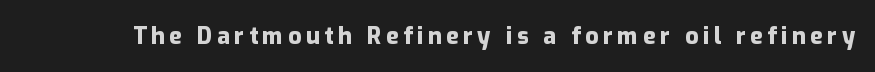
The image shows 23 px bold type, upright; set unusually wide letter spacing (+0.2 em), not underlined.
